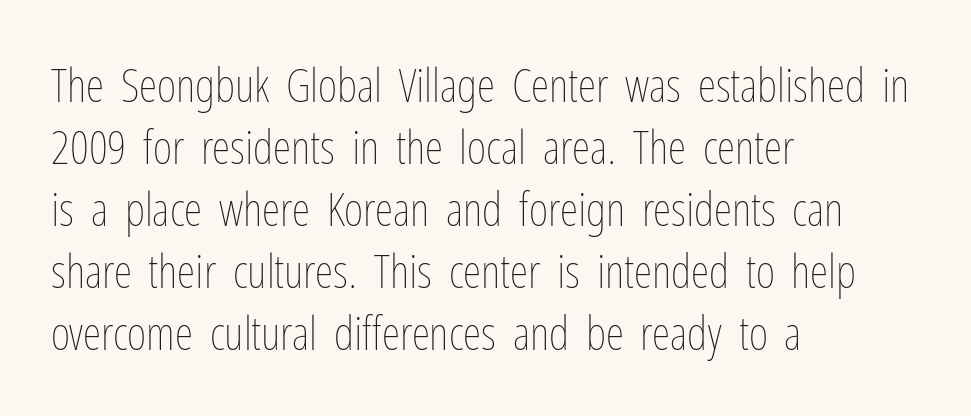
Designer's note — italics off, roman on. These lines are rendered in a variable-pitch font. A bare baseline throughout the passage. The characters are drawn with everyday or finer stroke widths. Leftover space on each line is placed entirely after the last word. The face used here is rendered with its standard letterfit.
